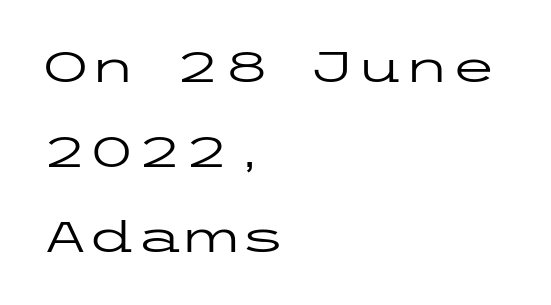
What's the leading like? Stretched, with rows far apart. This reads as an unemphasized weight, regular at the heaviest. The space directly below the letters is spotless. The axis of the letterforms is exactly vertical. If you drew a ruler down the left edge, every line would touch it.
